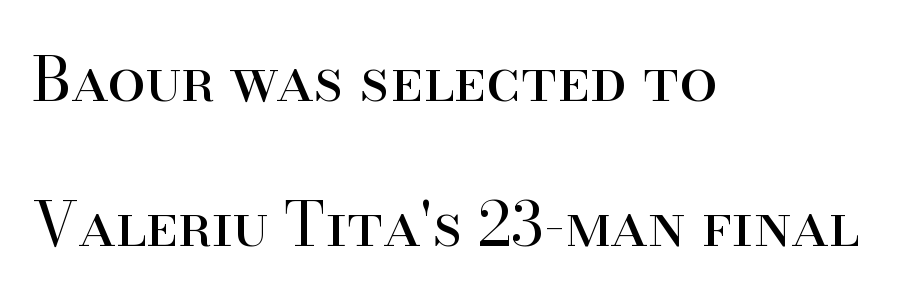
The image shows 61 px regular-weight serif type, upright; set left-aligned, loose line spacing (2.38x), normal letter spacing, not underlined; high stroke contrast and a small x-height.
